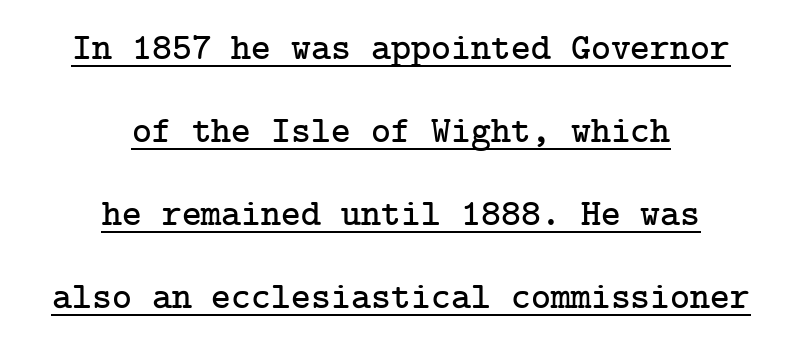
Q: Is the text italic (slanted)? A: No, it is upright.
Q: Is the typeface a serif or a sans-serif typeface? A: Serif.
Q: Is the text underlined? A: Yes.
Q: How is the paragraph aligned? A: Centered.
Q: Is the spacing between letters normal or unusually wide? A: Normal.
Q: Is the spacing between lines tight, normal or loose? A: Loose.
Q: Width (condensed, normal, or wide)? A: Normal.
Q: Stroke contrast? A: Low.
Q: x-height? A: Medium.
